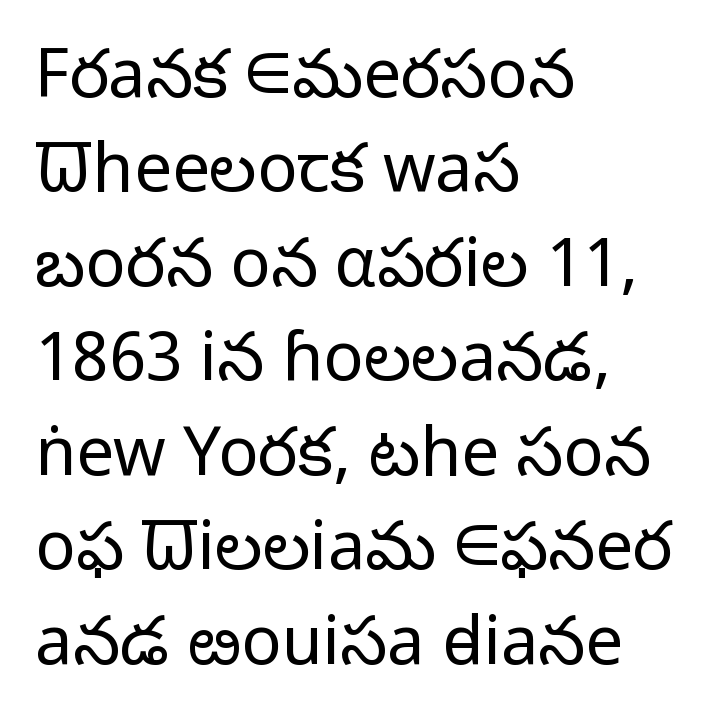
The image shows 67 px light sans-serif type, upright; set left-aligned, normal line spacing (1.41x), normal letter spacing, not underlined; low stroke contrast and a medium x-height.
